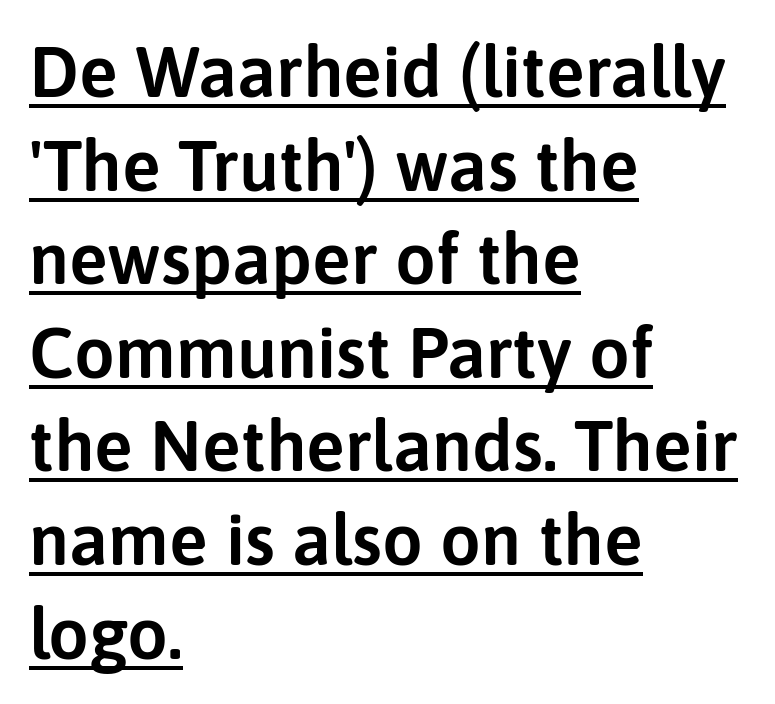
The image shows 72 px sans-serif type, upright; set left-aligned, normal line spacing (1.3x), normal letter spacing, underlined; low stroke contrast and a medium x-height.
